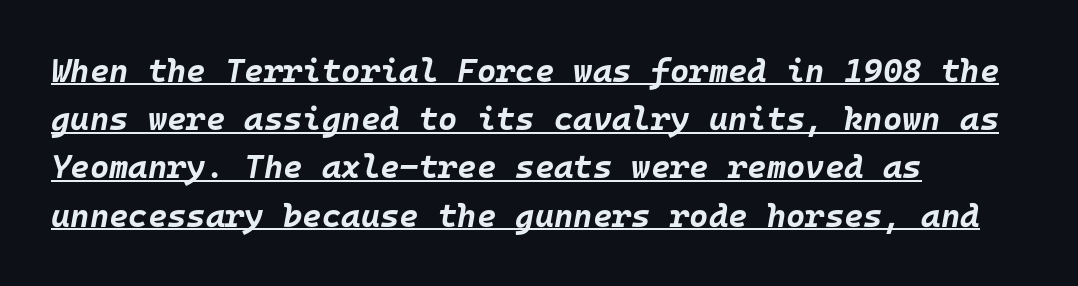
{"italic": "yes", "lean": "right", "slant_degrees": 10, "bold": "yes", "weight": "bold", "width": "normal", "stroke_contrast": "low", "x_height": "large", "monospaced": "yes", "underline": "yes", "align": "left", "line_spacing": "normal", "line_spacing_ratio": 1.46, "letter_spacing": "normal", "letter_spacing_em": 0.0, "glyph_px": 33}
